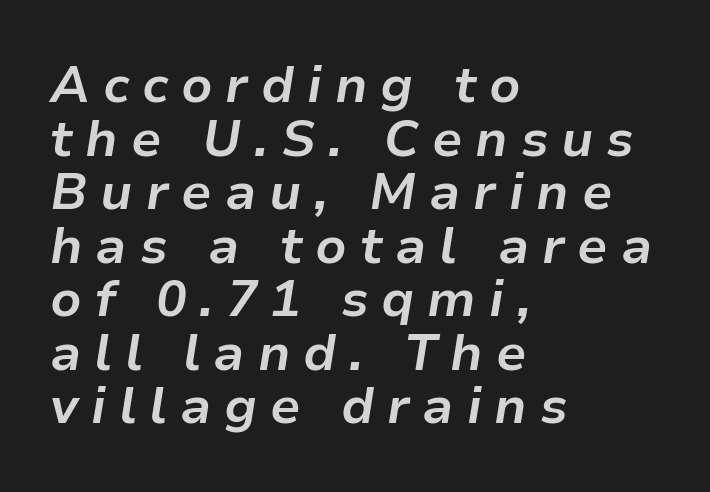
Q: Is the text bold? A: Yes.
Q: Is the text italic (slanted)? A: Yes, it leans right by about 9 degrees.
Q: Is the text underlined? A: No.
Q: How is the paragraph aligned? A: Left-aligned.
Q: Is the spacing between letters normal or unusually wide? A: Unusually wide.
Q: Is the spacing between lines tight, normal or loose? A: Tight.
Q: Width (condensed, normal, or wide)? A: Normal.
Q: Stroke contrast? A: Low.
Q: x-height? A: Medium.
Q: Monospaced? A: No.
